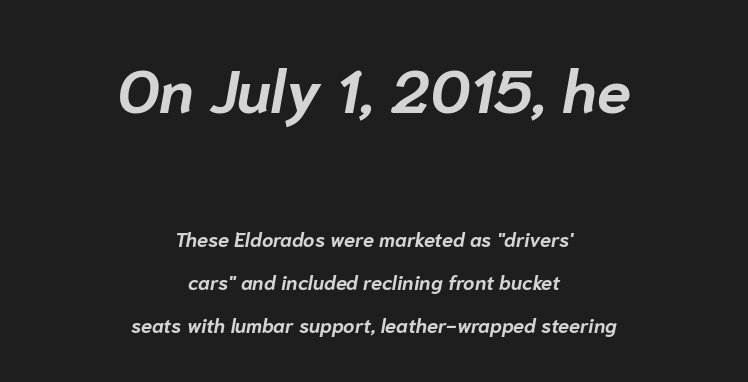
The image shows 61 px bold type, italic (leaning right); set centered, loose line spacing (2.14x), normal letter spacing, not underlined; the first (top) block is 3.05x larger; low stroke contrast and a medium x-height.
